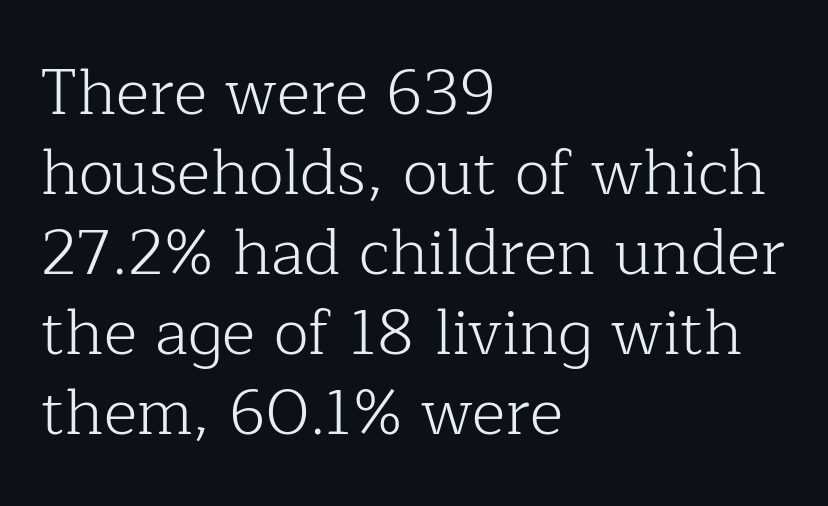
Look at the bottom of the vertical strokes: they flare into serifs here. Counters stay open thanks to moderate or lighter strokes. Students, note that the glyphs here touch the page at normal intervals. Unmarked baselines from the first word to the last. The vertical gap from one line to the next is medium. The lettering stays uniformly vertical, giving the passage a roman look.
